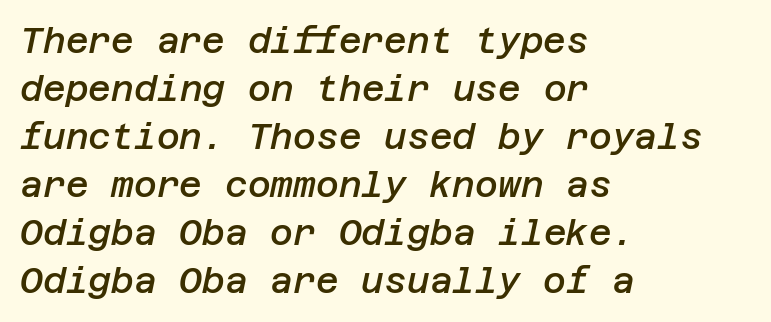
Left-aligned paragraph, ragged on the right. There is no visible air inserted between adjacent glyphs. What's the leading like? Ordinary, nothing unusual. An italicized treatment has been applied to the whole sample.
